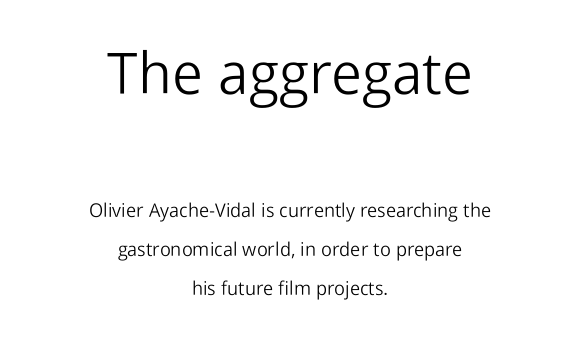
The image shows 58 px light sans-serif type, upright; set centered, loose line spacing (2.05x), normal letter spacing, not underlined; the first (top) block is 3.05x larger; low stroke contrast and a medium x-height.
